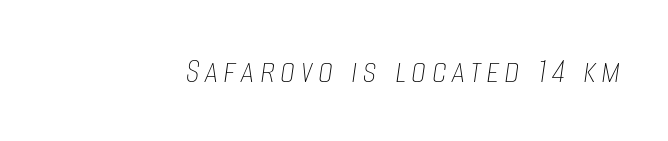
The image shows 38 px thin, condensed type, italic (leaning right); set not underlined; low stroke contrast and a large x-height.
